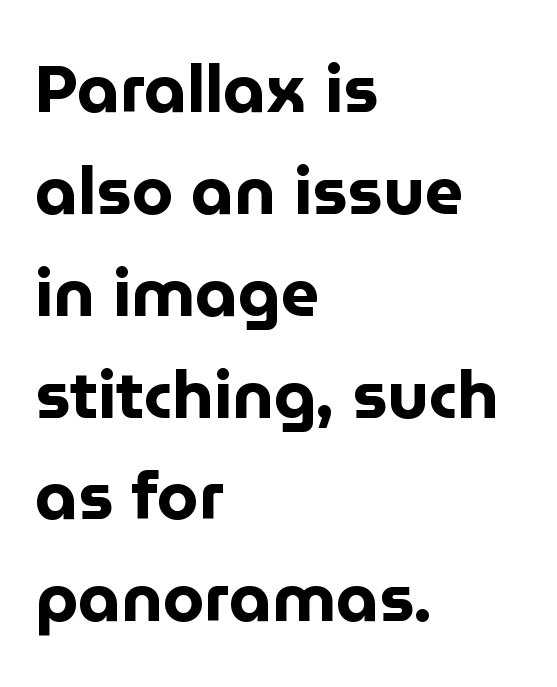
Every row of glyphs begins at an identical x-position on the left. Letters rest on an invisible, unmarked baseline. Is the type bold? Yes — the strokes are clearly thick and heavy. The passage shown is typed in a proportional face where columns would drift.
